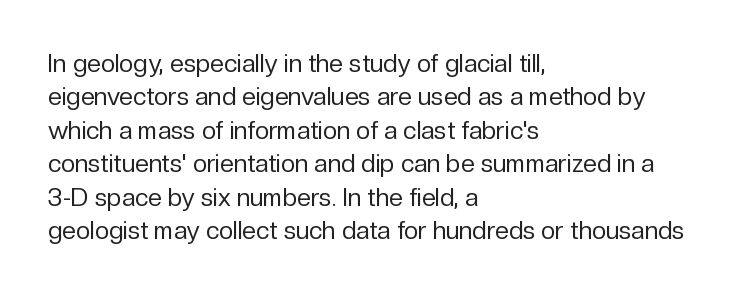
{"italic": "no", "bold": "no", "underline": "no", "align": "left", "line_spacing": "normal", "line_spacing_ratio": 1.34, "letter_spacing": "normal", "letter_spacing_em": 0.0, "glyph_px": 25}
